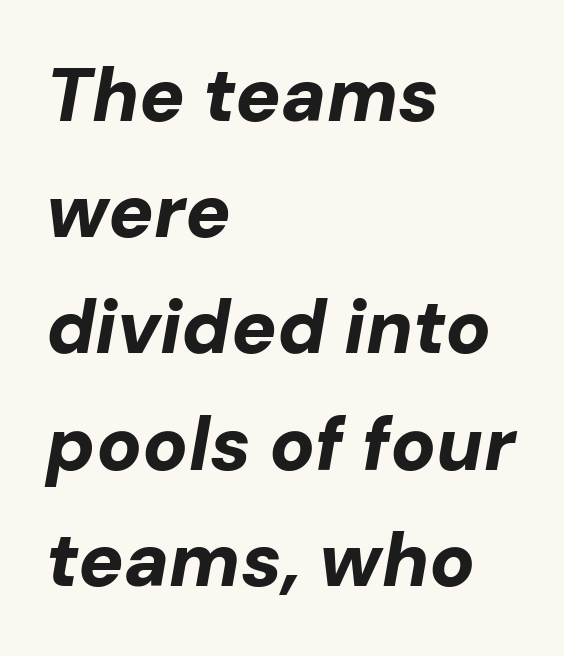
The image shows 75 px bold type, italic (leaning right); set left-aligned, normal line spacing (1.55x), normal letter spacing, not underlined; low stroke contrast and a medium x-height.
